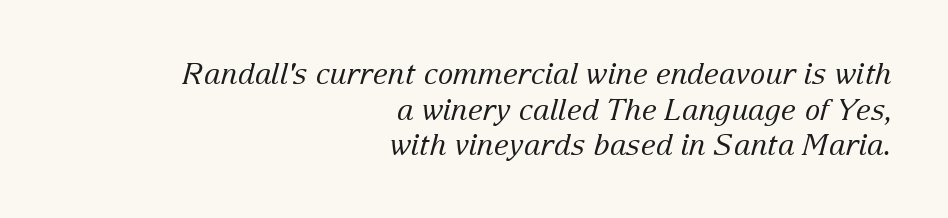
Q: Is the text bold? A: No.
Q: Is the text italic (slanted)? A: Yes, it leans right by about 15 degrees.
Q: Is the typeface a serif or a sans-serif typeface? A: Serif.
Q: Is the text underlined? A: No.
Q: How is the paragraph aligned? A: Right-aligned.
Q: Is the spacing between letters normal or unusually wide? A: Normal.
Q: Width (condensed, normal, or wide)? A: Normal.
Q: Stroke contrast? A: Low.
Q: x-height? A: Medium.
Q: Monospaced? A: No.
